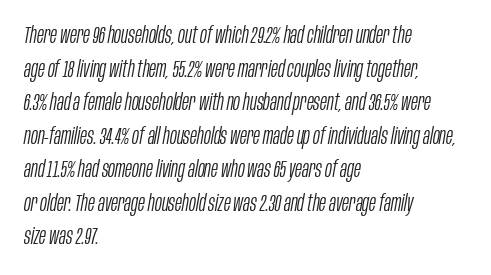
The image shows 23 px text type, italic (leaning right); set left-aligned, normal line spacing (1.46x), normal letter spacing, not underlined.
